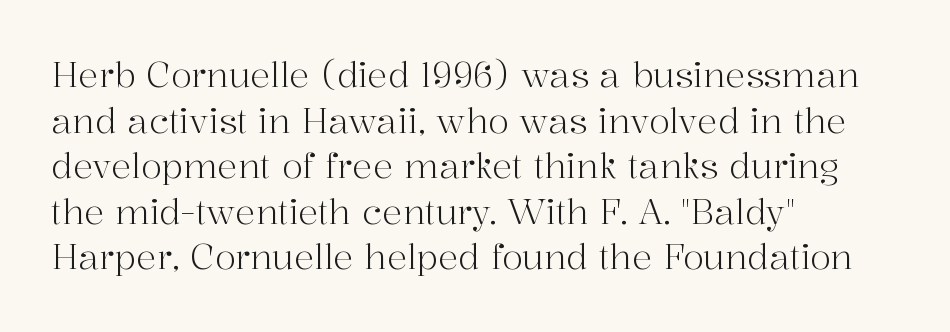
The image shows 34 px light serif type, upright; set left-aligned, normal line spacing (1.34x), normal letter spacing, not underlined; high stroke contrast and a medium x-height.
